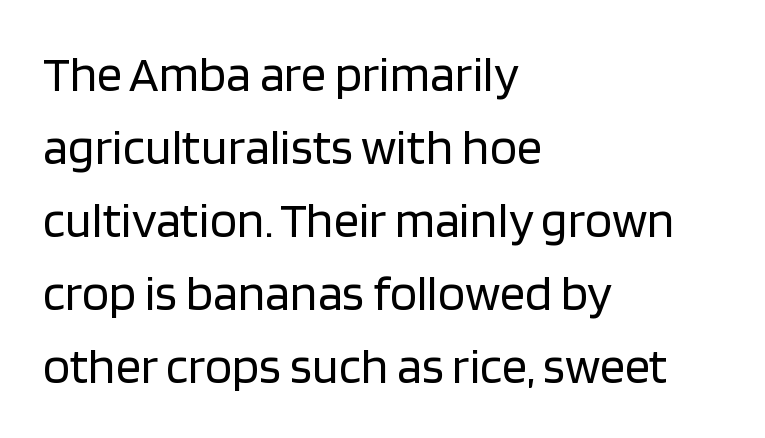
{"serif": "no", "italic": "no", "bold": "no", "weight": "regular", "width": "normal", "stroke_contrast": "low", "x_height": "large", "monospaced": "no", "underline": "no", "align": "left", "line_spacing": "normal", "line_spacing_ratio": 1.46, "letter_spacing": "normal", "letter_spacing_em": 0.0, "glyph_px": 50}
